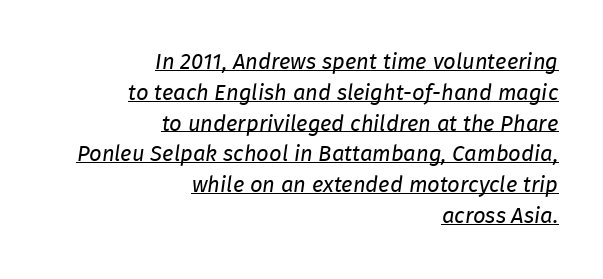
{"italic": "yes", "lean": "right", "slant_degrees": 8, "bold": "no", "underline": "yes", "align": "right", "line_spacing": "normal", "line_spacing_ratio": 1.4, "letter_spacing": "normal", "letter_spacing_em": 0.0, "glyph_px": 22}
